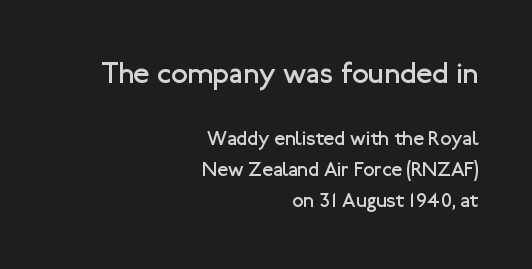
Q: Is the text bold? A: No.
Q: Is the text italic (slanted)? A: No, it is upright.
Q: Is the typeface a serif or a sans-serif typeface? A: Sans-serif.
Q: Is the text underlined? A: No.
Q: How is the paragraph aligned? A: Right-aligned.
Q: Is the spacing between letters normal or unusually wide? A: Normal.
Q: Is the spacing between lines tight, normal or loose? A: Normal.
Q: Which block of text is set in a larger size, the first (top) or the second (bottom)? A: The first (top) one.
Q: Width (condensed, normal, or wide)? A: Normal.
Q: Stroke contrast? A: Low.
Q: x-height? A: Medium.
Q: Monospaced? A: No.
